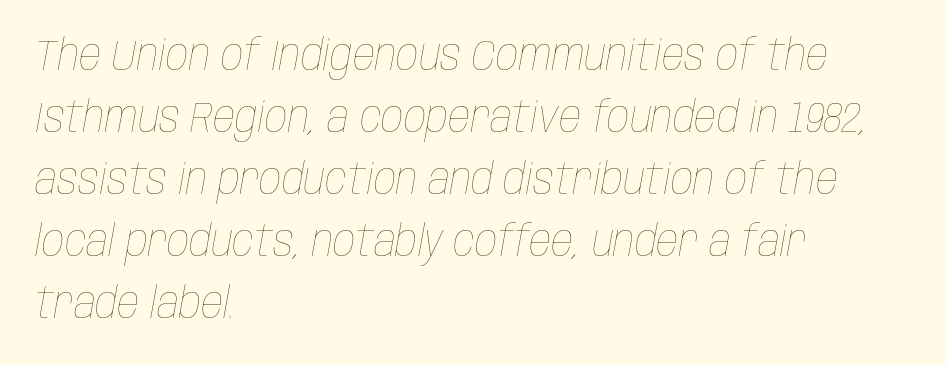
Q: Is the text bold? A: No.
Q: Is the text italic (slanted)? A: Yes, it leans right by about 10 degrees.
Q: Is the text underlined? A: No.
Q: How is the paragraph aligned? A: Left-aligned.
Q: Is the spacing between letters normal or unusually wide? A: Normal.
Q: Is the spacing between lines tight, normal or loose? A: Normal.
Q: Width (condensed, normal, or wide)? A: Condensed.
Q: Stroke contrast? A: Low.
Q: x-height? A: Large.
Q: Monospaced? A: No.
